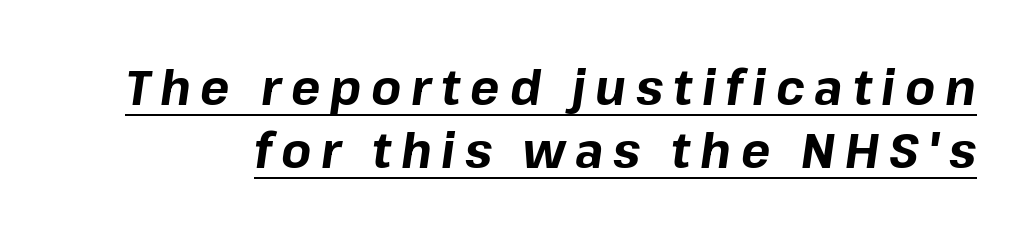
{"italic": "yes", "lean": "right", "slant_degrees": 8, "bold": "yes", "weight": "bold", "width": "normal", "stroke_contrast": "low", "x_height": "medium", "monospaced": "no", "underline": "yes", "line_spacing": "normal", "line_spacing_ratio": 1.29, "letter_spacing": "wide", "letter_spacing_em": 0.2, "glyph_px": 49}
